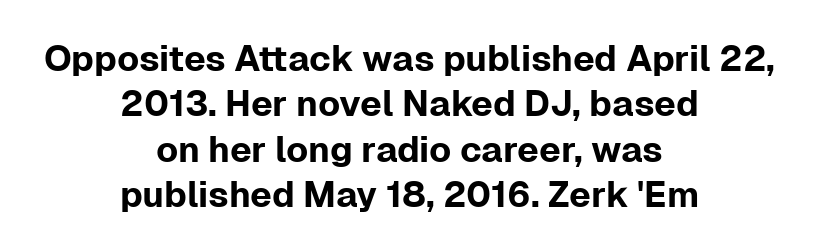
Whoever set this chose a conventional vertical rhythm. The type sits square on the baseline with zero lean. A bare baseline throughout the passage. Each line is balanced around a shared central axis. Type style note: lacks serifs.
